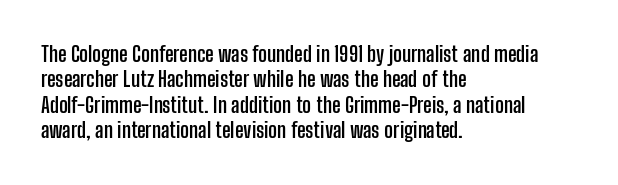
Q: Is the text bold? A: Yes.
Q: Is the text italic (slanted)? A: No, it is upright.
Q: Is the text underlined? A: No.
Q: How is the paragraph aligned? A: Left-aligned.
Q: Is the spacing between letters normal or unusually wide? A: Normal.
